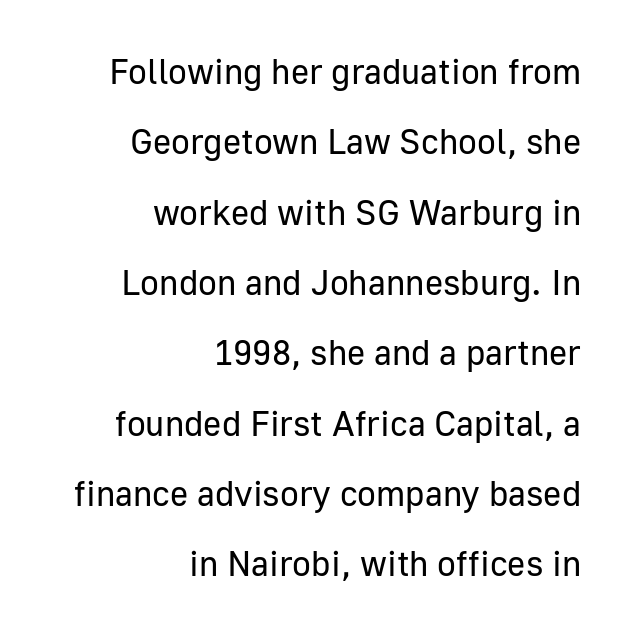
These lines stand farther apart than default settings would place them. This sample uses an upright cut, with every glyph sitting square on the baseline. Is the stroke heavy? The answer is a plain regular-or-lighter. The passage shown is not underscored anywhere.
